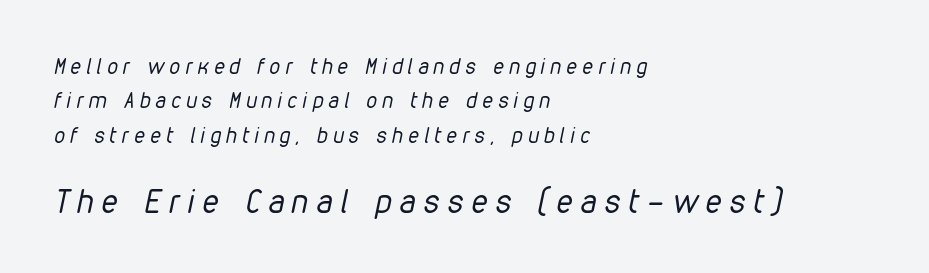
Q: Is the text bold? A: No.
Q: Is the text italic (slanted)? A: Yes, it leans right by about 12 degrees.
Q: Is the text underlined? A: No.
Q: How is the paragraph aligned? A: Left-aligned.
Q: Is the spacing between letters normal or unusually wide? A: Unusually wide.
Q: Is the spacing between lines tight, normal or loose? A: Normal.
Q: Which block of text is set in a larger size, the first (top) or the second (bottom)? A: The second (bottom) one.
Q: Width (condensed, normal, or wide)? A: Condensed.
Q: Stroke contrast? A: Low.
Q: x-height? A: Medium.
Q: Monospaced? A: No.
